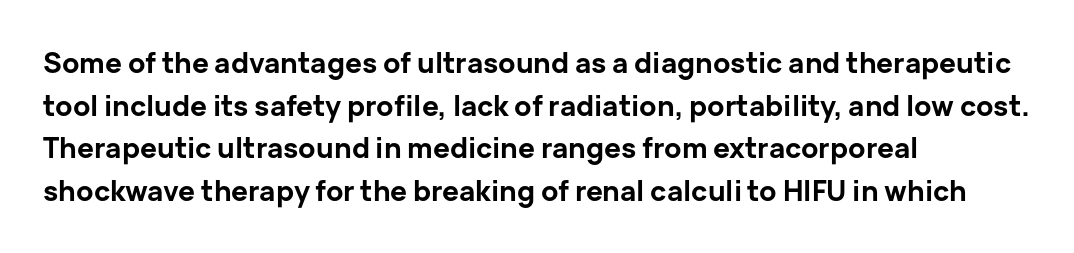
Each letter keeps its own natural width here, so spacing adapts to shape. Its strokes are broad and dark, the hallmark of bold type. The font's upright variant was chosen for this text. Classification — sans serif. Just letters on the line, the space beneath them empty. A normal amount of white space separates one row of letters from the next.
